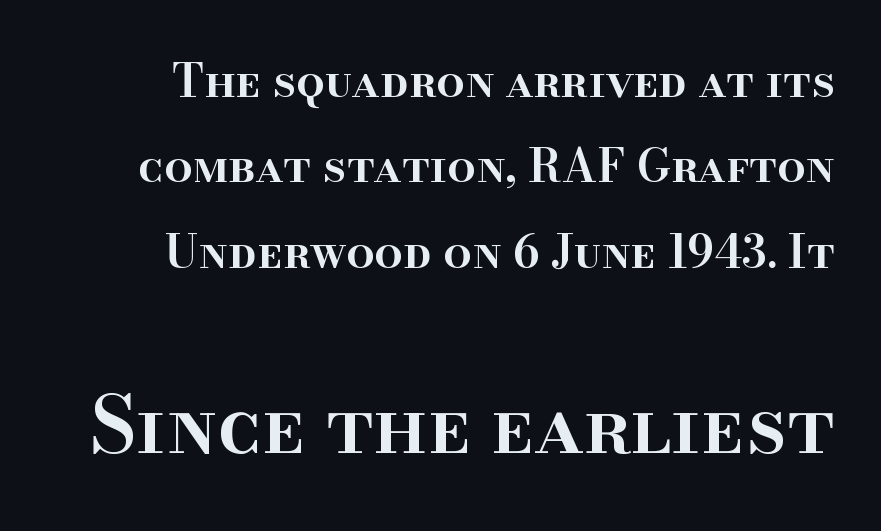
{"serif": "yes", "italic": "no", "bold": "semi", "weight": "semibold", "width": "normal", "stroke_contrast": "high", "x_height": "small", "monospaced": "no", "underline": "no", "align": "right", "line_spacing": "loose", "line_spacing_ratio": 1.9, "letter_spacing": "normal", "letter_spacing_em": 0.0, "larger_block": "second", "size_ratio": 1.73, "glyph_px": 78}
